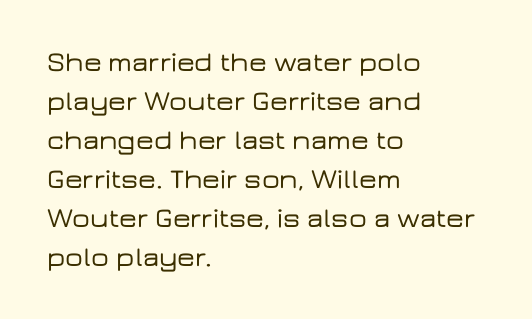
{"serif": "no", "italic": "no", "width": "wide", "stroke_contrast": "low", "x_height": "medium", "monospaced": "no", "underline": "no", "align": "left", "line_spacing": "normal", "line_spacing_ratio": 1.39, "letter_spacing": "normal", "letter_spacing_em": 0.0, "glyph_px": 28}
